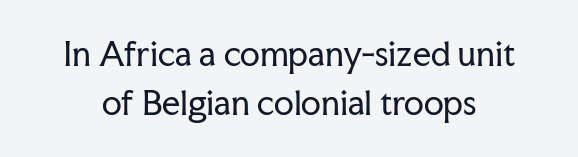
Q: Is the text bold? A: No.
Q: Is the text italic (slanted)? A: No, it is upright.
Q: Is the typeface a serif or a sans-serif typeface? A: Serif.
Q: Is the text underlined? A: No.
Q: Is the spacing between letters normal or unusually wide? A: Normal.
Q: Is the spacing between lines tight, normal or loose? A: Normal.
Q: Width (condensed, normal, or wide)? A: Normal.
Q: Stroke contrast? A: Low.
Q: x-height? A: Medium.
Q: Monospaced? A: No.
